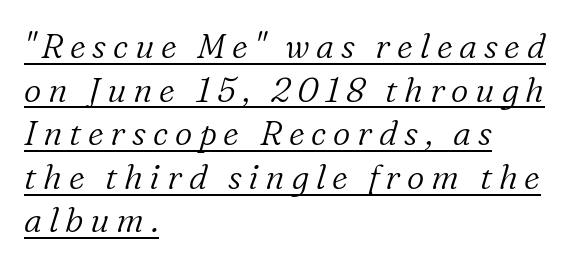
The image shows 34 px light serif type, italic (leaning right); set left-aligned, normal line spacing (1.28x), unusually wide letter spacing (+0.2 em), underlined; low stroke contrast and a medium x-height.
